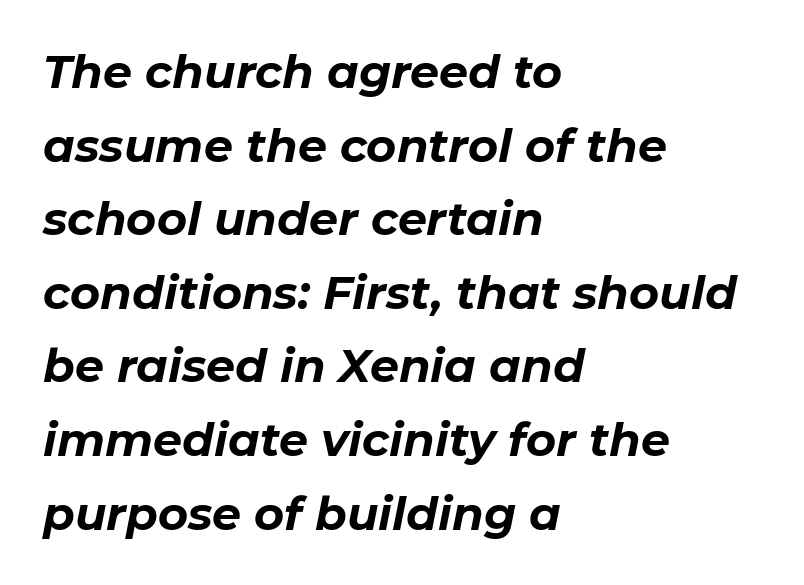
The image shows 46 px bold type, italic (leaning right); set left-aligned, normal line spacing (1.6x), normal letter spacing, not underlined; low stroke contrast and a medium x-height.
